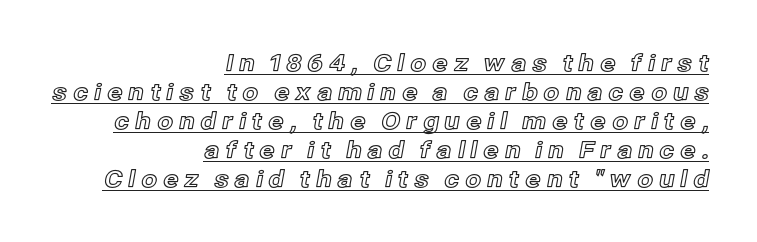
The image shows 23 px text type; set right-aligned, normal line spacing (1.26x), unusually wide letter spacing (+0.24 em), underlined.
